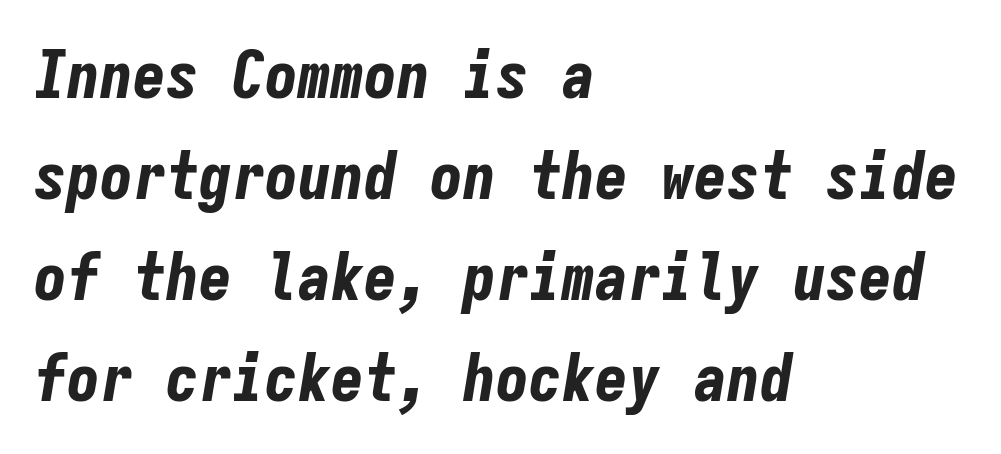
Q: Is the text bold? A: Yes.
Q: Is the text italic (slanted)? A: Yes, it leans right by about 9 degrees.
Q: Is the text underlined? A: No.
Q: How is the paragraph aligned? A: Left-aligned.
Q: Is the spacing between letters normal or unusually wide? A: Normal.
Q: Is the spacing between lines tight, normal or loose? A: Normal.
Q: Width (condensed, normal, or wide)? A: Condensed.
Q: Stroke contrast? A: Low.
Q: x-height? A: Medium.
Q: Monospaced? A: Yes.
